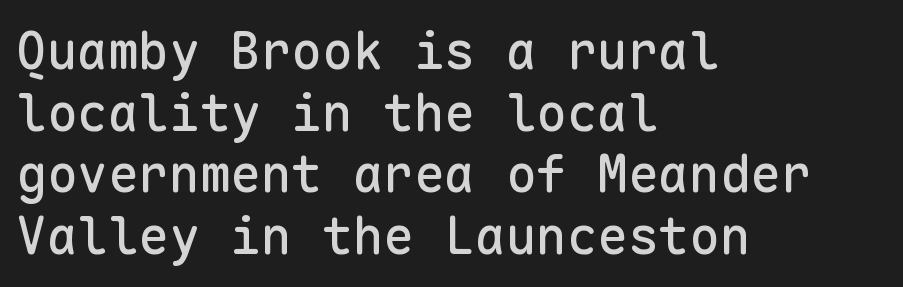
Do the characters align in a grid? Yes, the font is monospaced. The baseline area is clear. Italic: no, the glyphs are upright roman. The horizontal fit of the characters is conventional and even.
